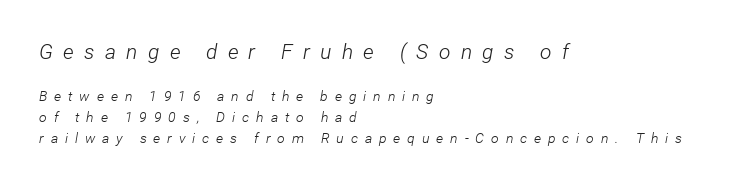
{"italic": "yes", "lean": "right", "slant_degrees": 12, "bold": "no", "underline": "no", "align": "left", "line_spacing": "normal", "line_spacing_ratio": 1.51, "letter_spacing": "wide", "letter_spacing_em": 0.49, "larger_block": "first", "size_ratio": 1.5, "glyph_px": 21}
